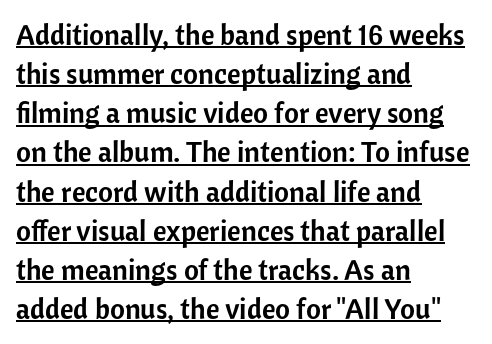
Q: Is the text italic (slanted)? A: No, it is upright.
Q: Is the typeface a serif or a sans-serif typeface? A: Sans-serif.
Q: Is the text underlined? A: Yes.
Q: How is the paragraph aligned? A: Left-aligned.
Q: Is the spacing between letters normal or unusually wide? A: Normal.
Q: Is the spacing between lines tight, normal or loose? A: Normal.
Q: Width (condensed, normal, or wide)? A: Normal.
Q: Stroke contrast? A: Low.
Q: x-height? A: Medium.
Q: Monospaced? A: No.
